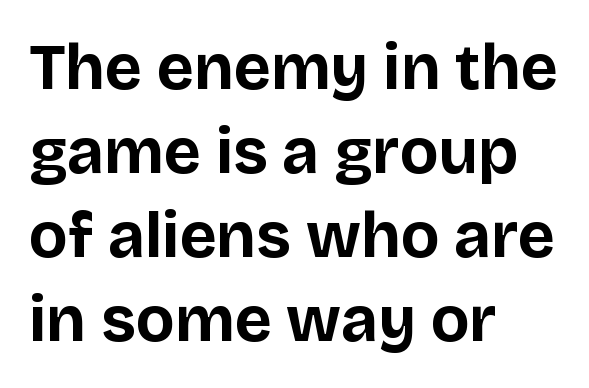
{"serif": "no", "italic": "no", "bold": "yes", "weight": "bold", "width": "normal", "stroke_contrast": "low", "x_height": "large", "monospaced": "no", "underline": "no", "align": "left", "line_spacing": "normal", "line_spacing_ratio": 1.31, "letter_spacing": "normal", "letter_spacing_em": 0.0, "glyph_px": 64}
